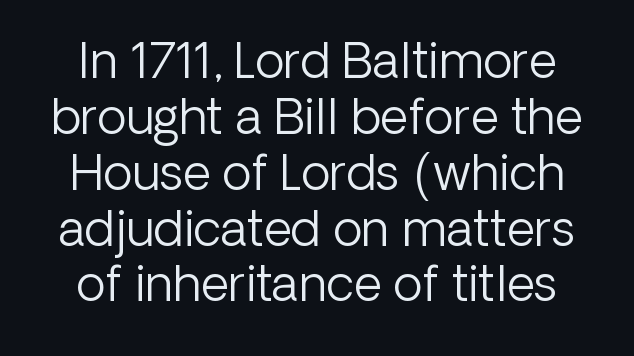
Nothing sits at the stroke ends, so this counts as sans-serif. Unlike italic type, these characters show no tilt at all. Does extra space separate the letters? No, they use regular spacing. The font sits on the lighter half of the weight spectrum, regular included.
